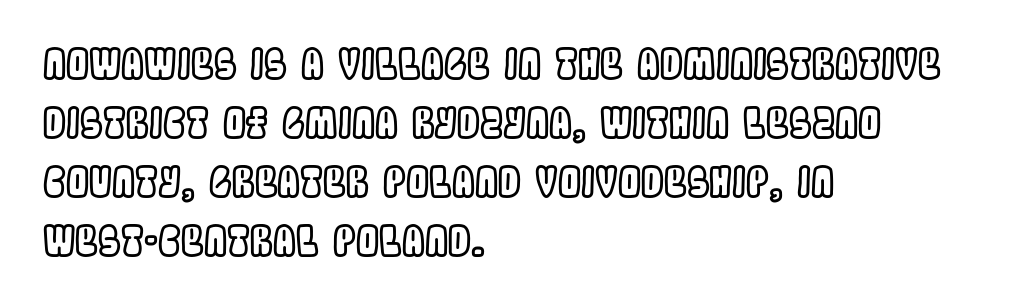
Q: Is the text italic (slanted)? A: No, it is upright.
Q: Is the text underlined? A: No.
Q: How is the paragraph aligned? A: Left-aligned.
Q: Is the spacing between letters normal or unusually wide? A: Normal.
Q: Is the spacing between lines tight, normal or loose? A: Normal.
Q: Width (condensed, normal, or wide)? A: Condensed.
Q: x-height? A: Large.
Q: Monospaced? A: No.
